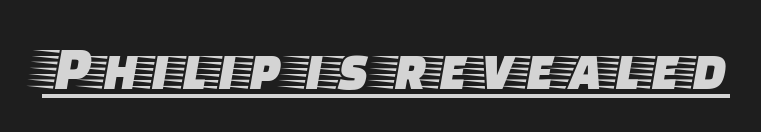
The image shows 63 px wide serif type; set normal letter spacing, underlined; low stroke contrast and a large x-height.
